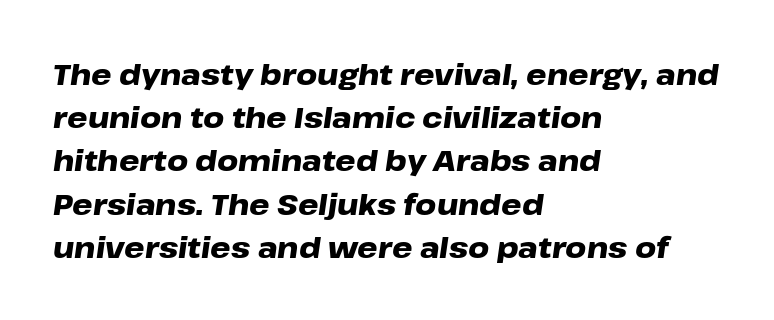
Q: Is the text bold? A: Yes.
Q: Is the text italic (slanted)? A: Yes, it leans right by about 8 degrees.
Q: Is the text underlined? A: No.
Q: How is the paragraph aligned? A: Left-aligned.
Q: Is the spacing between letters normal or unusually wide? A: Normal.
Q: Is the spacing between lines tight, normal or loose? A: Normal.
Q: Width (condensed, normal, or wide)? A: Wide.
Q: Stroke contrast? A: Low.
Q: x-height? A: Medium.
Q: Monospaced? A: No.
